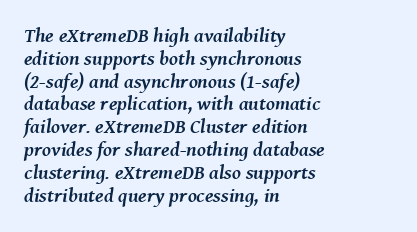
Q: Is the text bold? A: Yes.
Q: Is the text italic (slanted)? A: Yes, it leans right by about 8 degrees.
Q: Is the text underlined? A: No.
Q: How is the paragraph aligned? A: Left-aligned.
Q: Is the spacing between letters normal or unusually wide? A: Normal.
Q: Is the spacing between lines tight, normal or loose? A: Tight.
